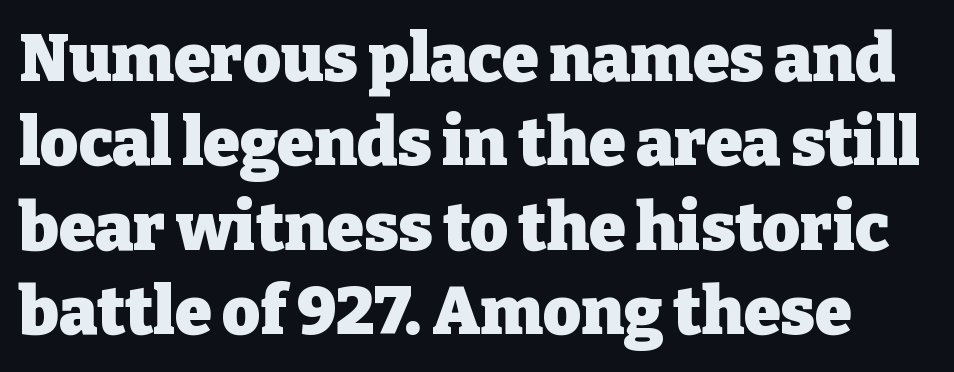
{"serif": "yes", "italic": "no", "bold": "yes", "weight": "heavy", "width": "normal", "stroke_contrast": "low", "x_height": "medium", "monospaced": "no", "underline": "no", "line_spacing": "normal", "line_spacing_ratio": 1.28, "letter_spacing": "normal", "letter_spacing_em": 0.0, "glyph_px": 66}
